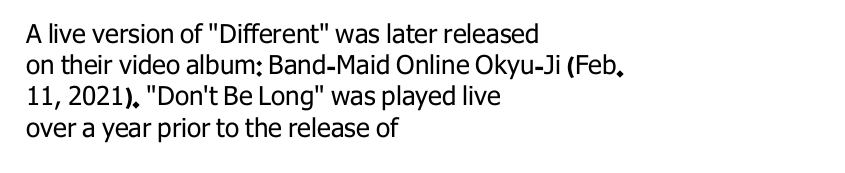
{"italic": "no", "bold": "no", "underline": "no", "align": "left", "line_spacing_ratio": 1.2, "letter_spacing": "normal", "letter_spacing_em": 0.0, "glyph_px": 26}
